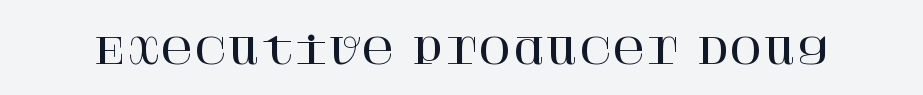
The letterforms sit shoulder to shoulder at normal distance. Italic? Not at all — the glyphs are vertical. What kind of face is this? One with serifs. Only glyphs here, with clear space below each row.
